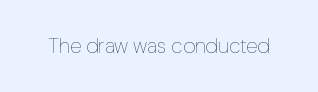
The image shows 21 px text type, upright; set normal letter spacing, not underlined.
